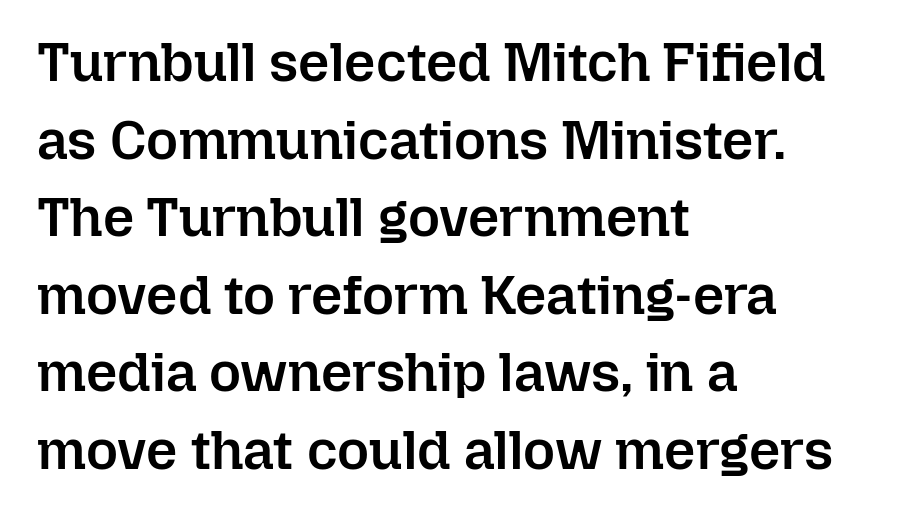
{"italic": "no", "bold": "semi", "weight": "semibold", "width": "normal", "stroke_contrast": "low", "x_height": "medium", "monospaced": "no", "underline": "no", "align": "left", "line_spacing": "normal", "line_spacing_ratio": 1.41, "letter_spacing": "normal", "letter_spacing_em": 0.0, "glyph_px": 55}
